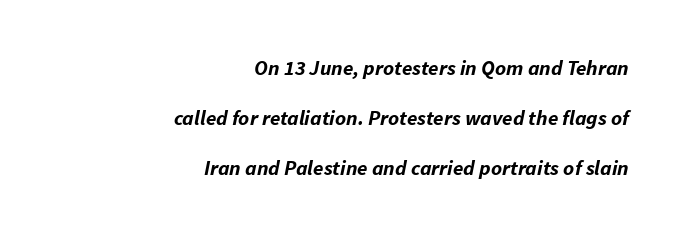
{"italic": "yes", "lean": "right", "slant_degrees": 11, "bold": "yes", "underline": "no", "align": "right", "line_spacing": "loose", "line_spacing_ratio": 2.38, "letter_spacing": "normal", "letter_spacing_em": 0.0, "glyph_px": 21}
